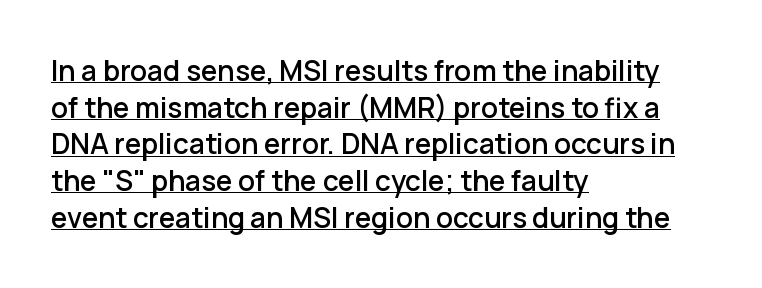
{"serif": "no", "italic": "no", "width": "normal", "stroke_contrast": "low", "x_height": "medium", "monospaced": "no", "underline": "yes", "align": "left", "line_spacing": "normal", "line_spacing_ratio": 1.31, "letter_spacing": "normal", "letter_spacing_em": 0.0, "glyph_px": 28}
